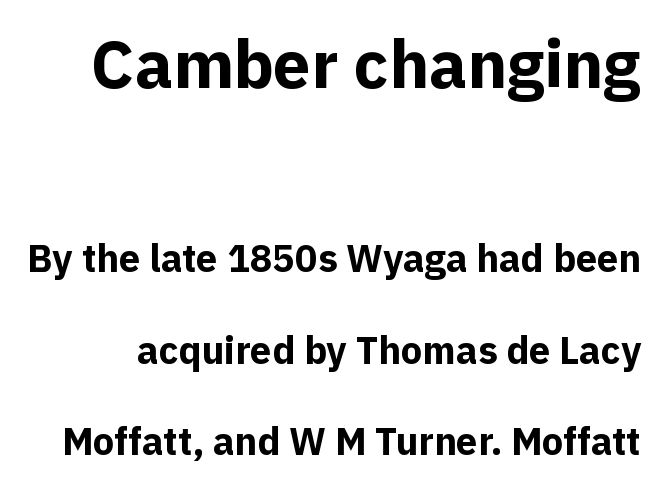
Q: Is the text bold? A: Yes.
Q: Is the text italic (slanted)? A: No, it is upright.
Q: Is the typeface a serif or a sans-serif typeface? A: Sans-serif.
Q: Is the text underlined? A: No.
Q: Is the spacing between letters normal or unusually wide? A: Normal.
Q: Is the spacing between lines tight, normal or loose? A: Loose.
Q: Which block of text is set in a larger size, the first (top) or the second (bottom)? A: The first (top) one.
Q: Width (condensed, normal, or wide)? A: Normal.
Q: x-height? A: Medium.
Q: Monospaced? A: No.
